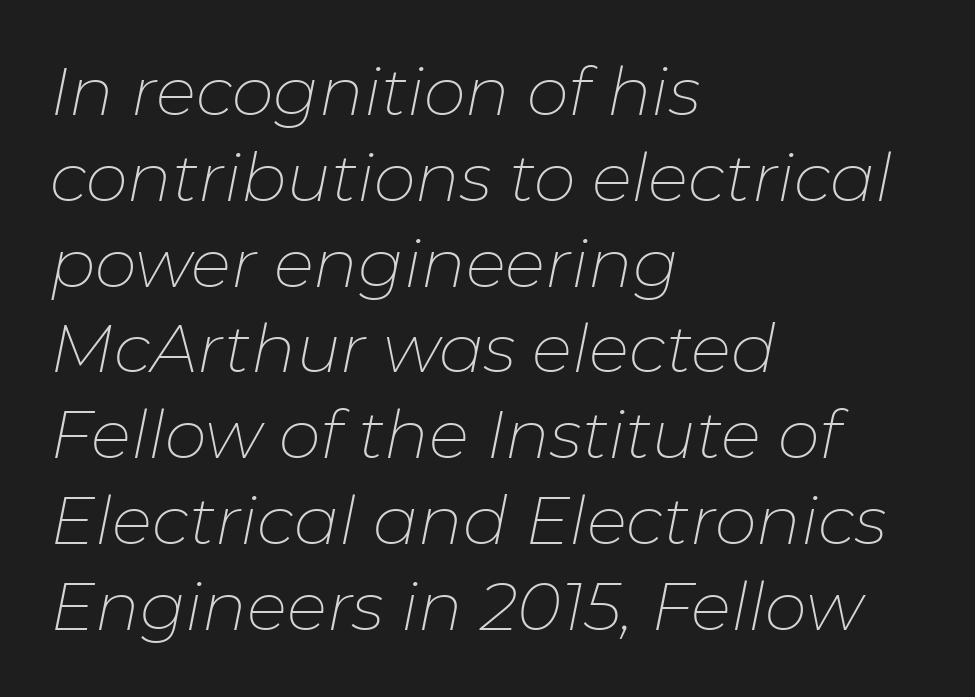
{"italic": "yes", "lean": "right", "slant_degrees": 11, "bold": "no", "weight": "thin", "width": "normal", "stroke_contrast": "low", "x_height": "medium", "monospaced": "no", "underline": "no", "align": "left", "line_spacing": "normal", "line_spacing_ratio": 1.28, "letter_spacing": "normal", "letter_spacing_em": 0.0, "glyph_px": 67}
